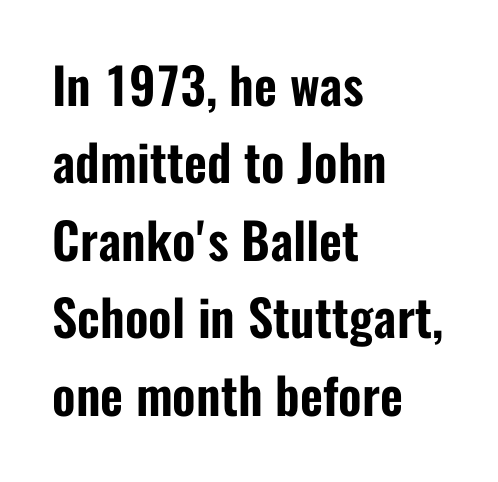
The image shows 50 px condensed sans-serif type, upright; set left-aligned, normal line spacing (1.55x), normal letter spacing, not underlined; low stroke contrast and a medium x-height.
